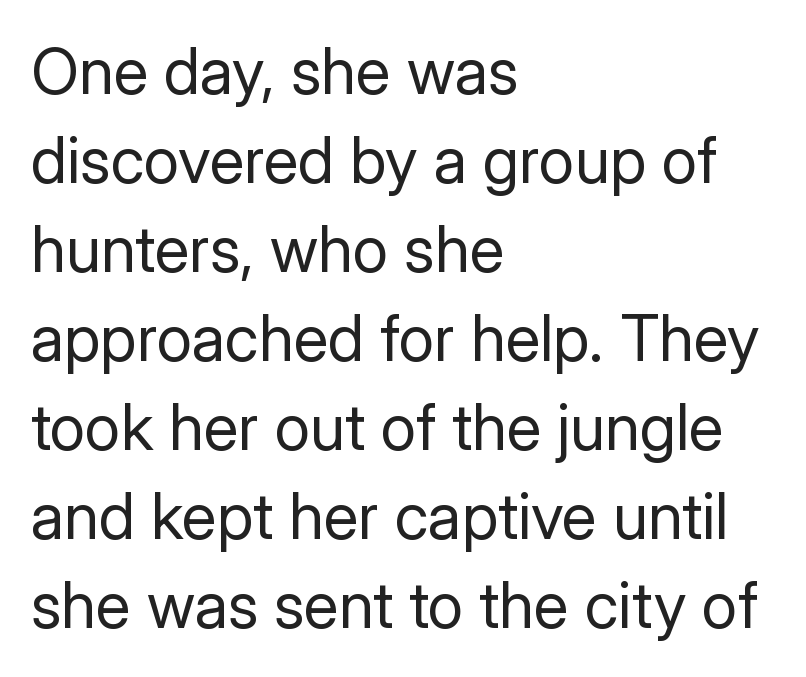
Whoever set this chose a conventional vertical rhythm. Designer's note — italics off, roman on. No word sits above an underline. Regarding serifs, this sample does without them.
